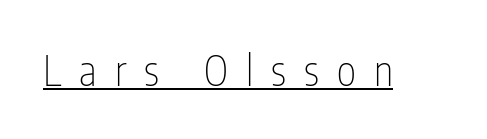
Q: Is the text bold? A: No.
Q: Is the text italic (slanted)? A: No, it is upright.
Q: Is the typeface a serif or a sans-serif typeface? A: Sans-serif.
Q: Is the text underlined? A: Yes.
Q: Is the spacing between letters normal or unusually wide? A: Unusually wide.
Q: Width (condensed, normal, or wide)? A: Condensed.
Q: Stroke contrast? A: Low.
Q: x-height? A: Medium.
Q: Monospaced? A: No.
